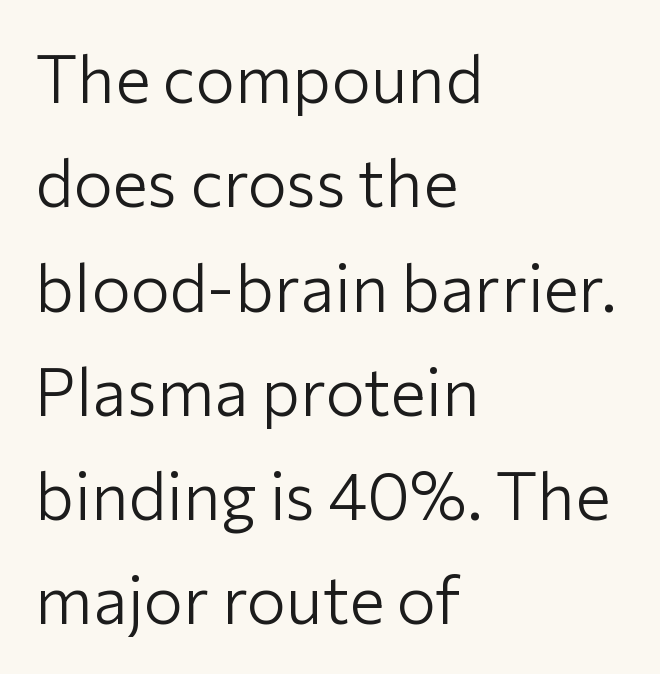
The image shows 66 px light sans-serif type, upright; set left-aligned, normal line spacing (1.58x), normal letter spacing, not underlined; low stroke contrast and a medium x-height.
